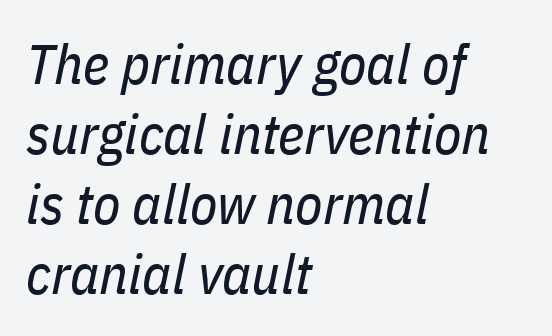
{"italic": "yes", "lean": "right", "slant_degrees": 11, "bold": "no", "weight": "regular", "width": "condensed", "stroke_contrast": "low", "x_height": "medium", "monospaced": "no", "underline": "no", "align": "left", "line_spacing": "normal", "line_spacing_ratio": 1.25, "letter_spacing": "normal", "letter_spacing_em": 0.0, "glyph_px": 56}
